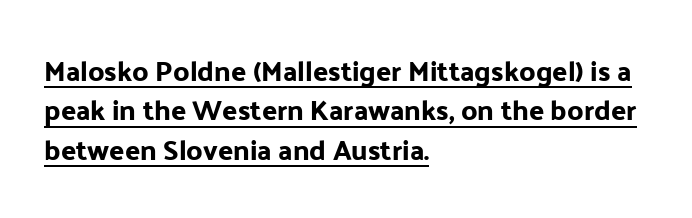
{"serif": "no", "italic": "no", "width": "normal", "stroke_contrast": "low", "x_height": "medium", "monospaced": "no", "underline": "yes", "align": "left", "line_spacing": "normal", "line_spacing_ratio": 1.41, "letter_spacing": "normal", "letter_spacing_em": 0.0, "glyph_px": 28}
